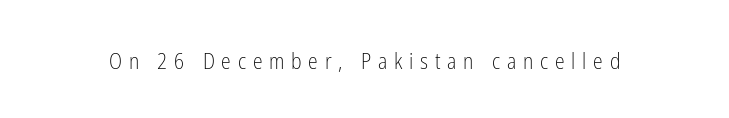
Substantial extra tracking has been applied to these lines. Posture: upright roman. A bare baseline throughout the passage. A quiet, ordinary-to-light weight characterises the typeface.
